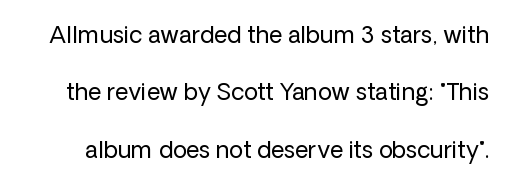
{"italic": "no", "bold": "no", "underline": "no", "line_spacing": "loose", "line_spacing_ratio": 2.49, "letter_spacing": "normal", "letter_spacing_em": 0.0, "glyph_px": 23}
